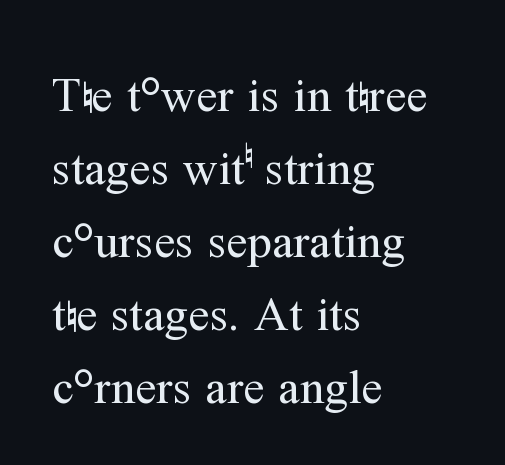
Nobody touched the tracking dial on this one. The axis of the letterforms is exactly vertical. Horizontal alignment here is leftward, the default for most running prose. Bare-footed words on every line.
